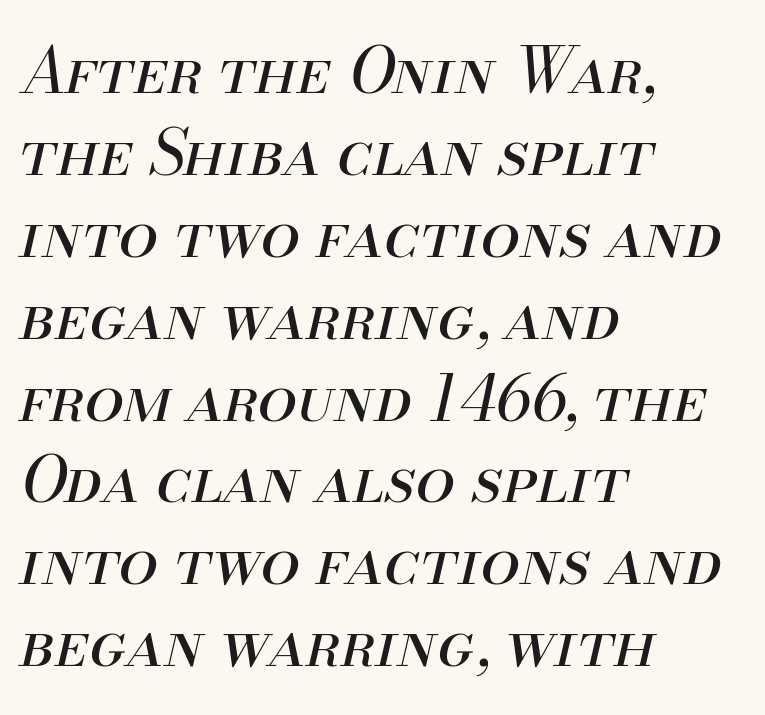
A quiet, ordinary-to-light weight characterises the typeface. Character widths vary here, with narrow letters taking less room than wide ones. A clean baseline with only descenders dipping below it. Line starts are locked; line ends wander. Successive baselines arrive at the customary interval. Default kerning and tracking; the words read as compact shapes.
